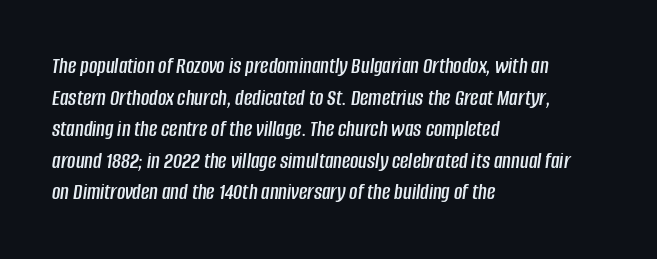
Q: Is the text italic (slanted)? A: Yes, it leans right by about 8 degrees.
Q: Is the text underlined? A: No.
Q: How is the paragraph aligned? A: Left-aligned.
Q: Is the spacing between letters normal or unusually wide? A: Normal.
Q: Is the spacing between lines tight, normal or loose? A: Normal.
